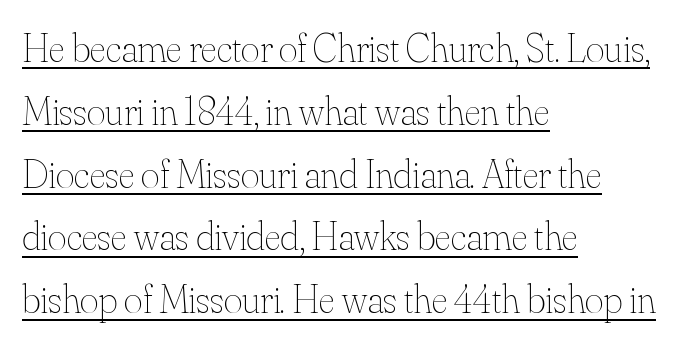
{"italic": "no", "bold": "no", "weight": "thin", "width": "normal", "stroke_contrast": "medium", "x_height": "small", "monospaced": "no", "underline": "yes", "align": "left", "line_spacing": "normal", "line_spacing_ratio": 1.57, "letter_spacing": "normal", "letter_spacing_em": 0.0, "glyph_px": 40}
